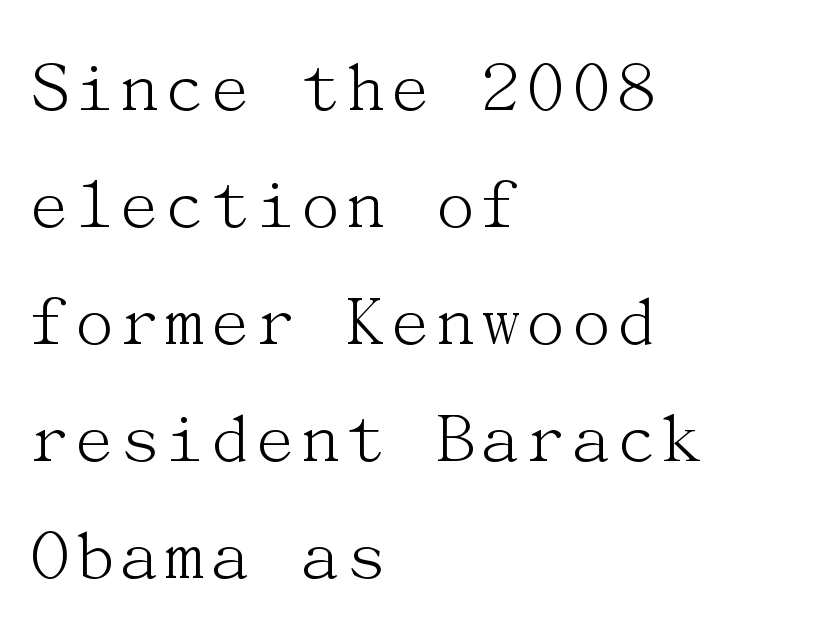
The image shows 77 px light serif type, upright; set left-aligned, normal line spacing (1.52x), normal letter spacing, not underlined; medium stroke contrast and a medium x-height.
